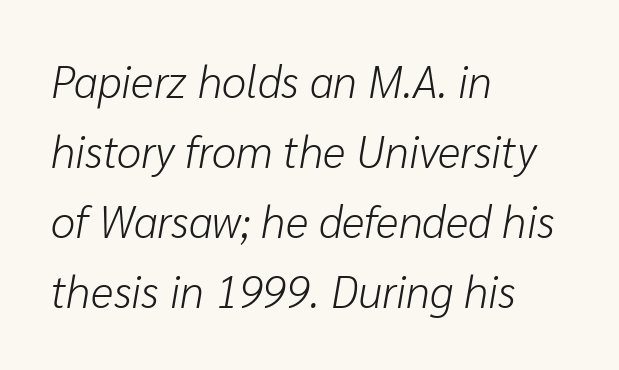
The image shows 44 px light type, italic (leaning right); set left-aligned, normal line spacing (1.59x), normal letter spacing, not underlined; low stroke contrast and a medium x-height.
